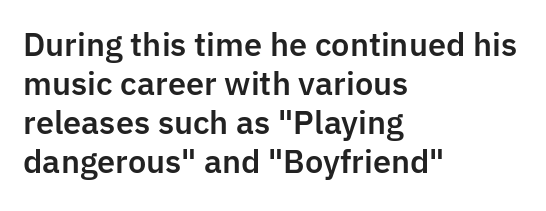
{"serif": "no", "italic": "no", "width": "normal", "stroke_contrast": "low", "x_height": "medium", "monospaced": "no", "underline": "no", "align": "left", "line_spacing": "normal", "line_spacing_ratio": 1.26, "letter_spacing": "normal", "letter_spacing_em": 0.0, "glyph_px": 31}
